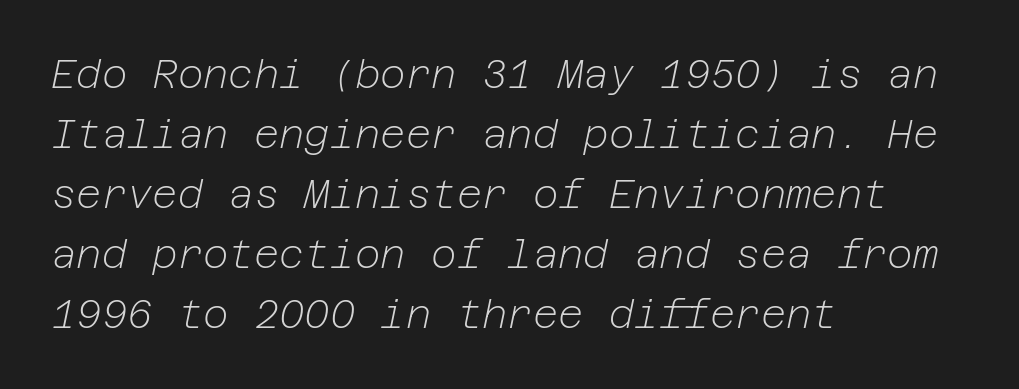
Q: Is the text bold? A: No.
Q: Is the text italic (slanted)? A: Yes, it leans right by about 12 degrees.
Q: Is the text underlined? A: No.
Q: How is the paragraph aligned? A: Left-aligned.
Q: Is the spacing between letters normal or unusually wide? A: Normal.
Q: Is the spacing between lines tight, normal or loose? A: Normal.
Q: Width (condensed, normal, or wide)? A: Normal.
Q: Stroke contrast? A: Low.
Q: x-height? A: Medium.
